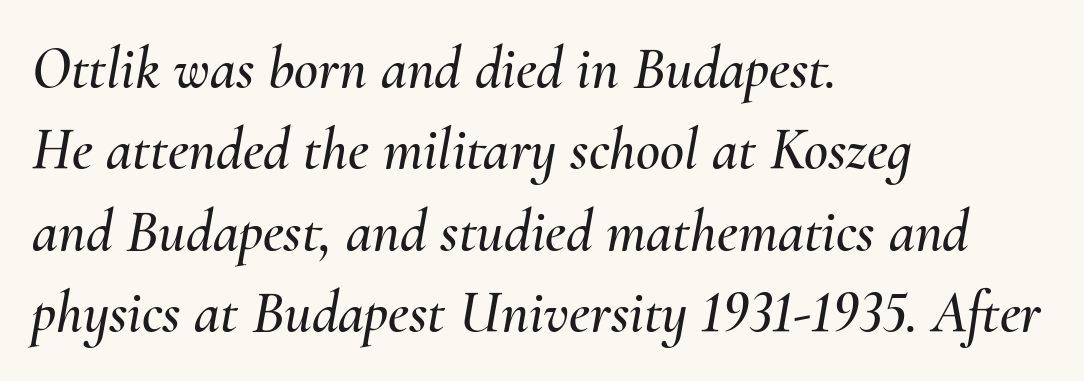
The image shows 59 px text type, italic (leaning right); set left-aligned, normal line spacing (1.38x), normal letter spacing, not underlined; medium stroke contrast and a small x-height.
